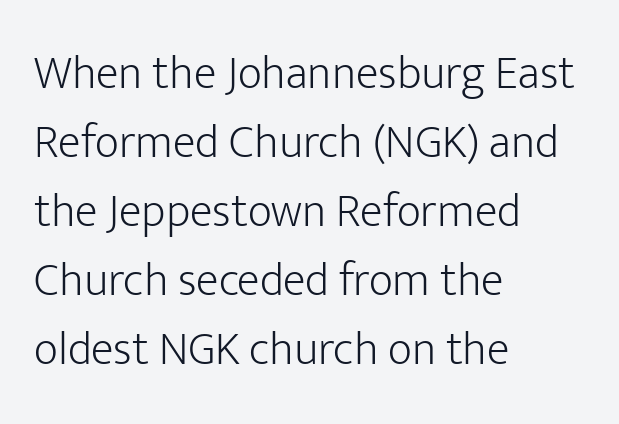
{"serif": "no", "italic": "no", "bold": "no", "weight": "light", "width": "normal", "stroke_contrast": "low", "x_height": "medium", "monospaced": "no", "underline": "no", "align": "left", "line_spacing": "normal", "line_spacing_ratio": 1.47, "letter_spacing": "normal", "letter_spacing_em": 0.0, "glyph_px": 47}
